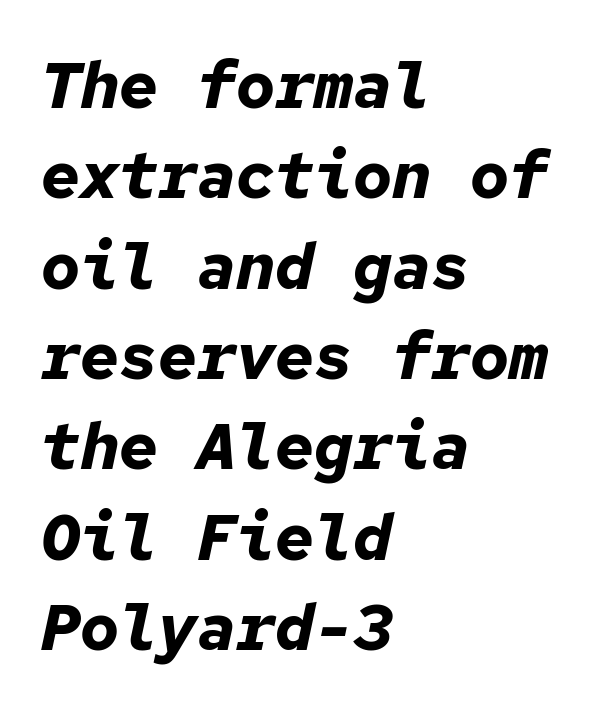
The image shows 65 px bold type, italic (leaning right), monospaced; set left-aligned, normal line spacing (1.39x), normal letter spacing, not underlined; low stroke contrast and a medium x-height.
